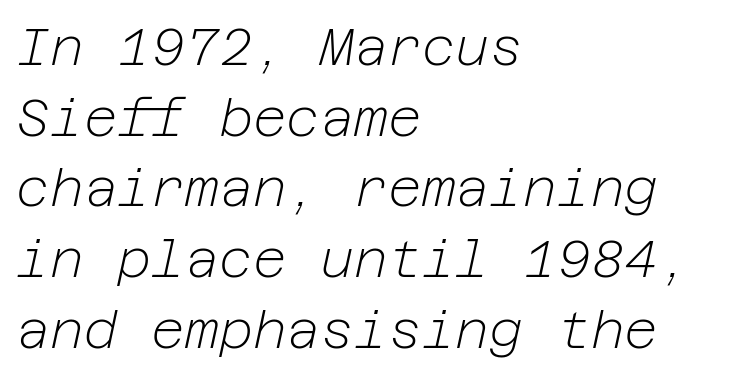
Q: Is the text bold? A: No.
Q: Is the text italic (slanted)? A: Yes, it leans right by about 12 degrees.
Q: Is the text underlined? A: No.
Q: How is the paragraph aligned? A: Left-aligned.
Q: Is the spacing between letters normal or unusually wide? A: Normal.
Q: Is the spacing between lines tight, normal or loose? A: Normal.
Q: Width (condensed, normal, or wide)? A: Normal.
Q: Stroke contrast? A: Low.
Q: x-height? A: Medium.
